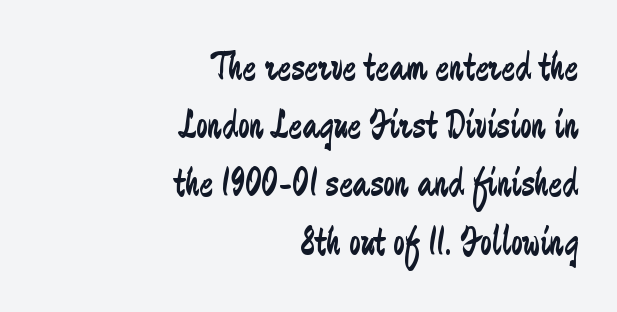
Q: Is the text bold? A: No.
Q: Is the text italic (slanted)? A: Yes.
Q: Is the typeface a serif or a sans-serif typeface? A: Sans-serif.
Q: Is the text underlined? A: No.
Q: How is the paragraph aligned? A: Right-aligned.
Q: Is the spacing between letters normal or unusually wide? A: Normal.
Q: Is the spacing between lines tight, normal or loose? A: Normal.
Q: Width (condensed, normal, or wide)? A: Condensed.
Q: Stroke contrast? A: Low.
Q: x-height? A: Small.
Q: Monospaced? A: No.
